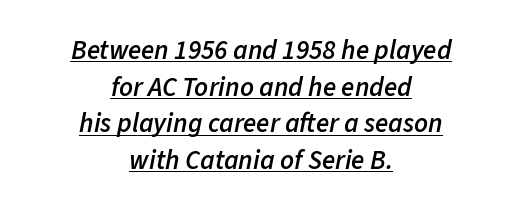
A continuous stroke trails under the words, as in a hyperlink. The leading is moderate, giving the passage an even texture. Nobody touched the tracking dial on this one. One-word summary of the alignment: center.
